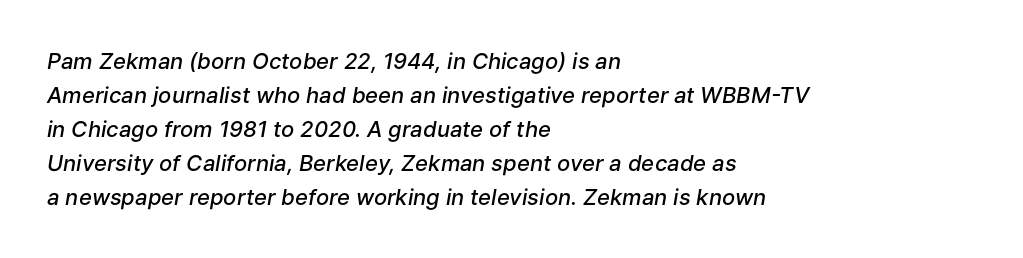
The image shows 22 px text type, italic (leaning right); set left-aligned, normal line spacing (1.54x), normal letter spacing, not underlined.
